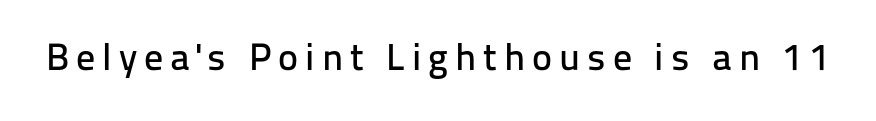
Q: Is the text italic (slanted)? A: No, it is upright.
Q: Is the typeface a serif or a sans-serif typeface? A: Sans-serif.
Q: Is the text underlined? A: No.
Q: Width (condensed, normal, or wide)? A: Normal.
Q: Stroke contrast? A: Low.
Q: x-height? A: Medium.
Q: Monospaced? A: No.
